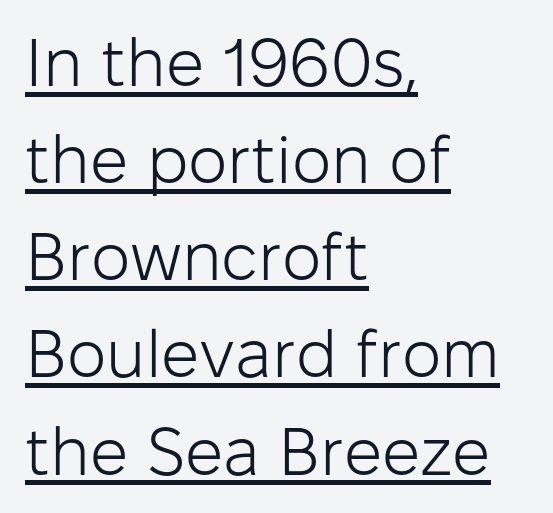
Characters remain perfectly vertical along every line. Students, observe: this is what conventionally led text looks like. The face used here is proportionally spaced, like ordinary book or web type. Line starts are locked; line ends wander. A continuous stroke trails under the words, as in a hyperlink. No extra ink here — the face is not bold.
